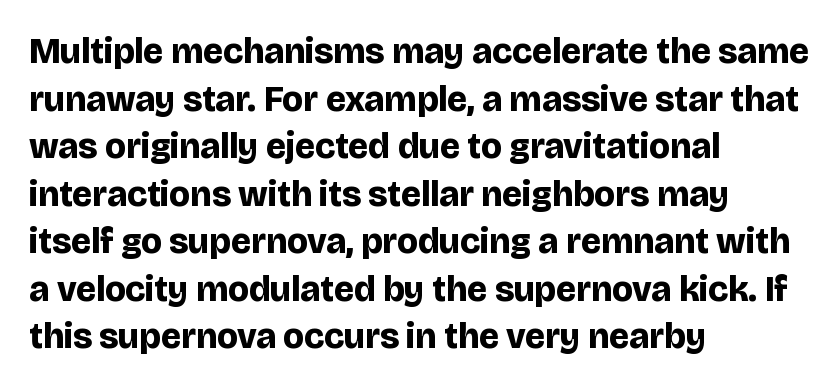
The image shows 36 px bold sans-serif type, upright; set left-aligned, normal line spacing (1.32x), normal letter spacing, not underlined; low stroke contrast and a large x-height.
